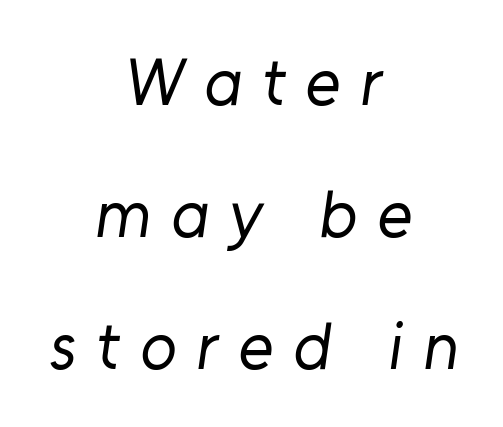
{"serif": "no", "bold": "no", "weight": "regular", "width": "normal", "stroke_contrast": "low", "x_height": "medium", "monospaced": "no", "underline": "no", "align": "center", "line_spacing": "loose", "line_spacing_ratio": 1.97, "letter_spacing": "wide", "letter_spacing_em": 0.3, "glyph_px": 67}
